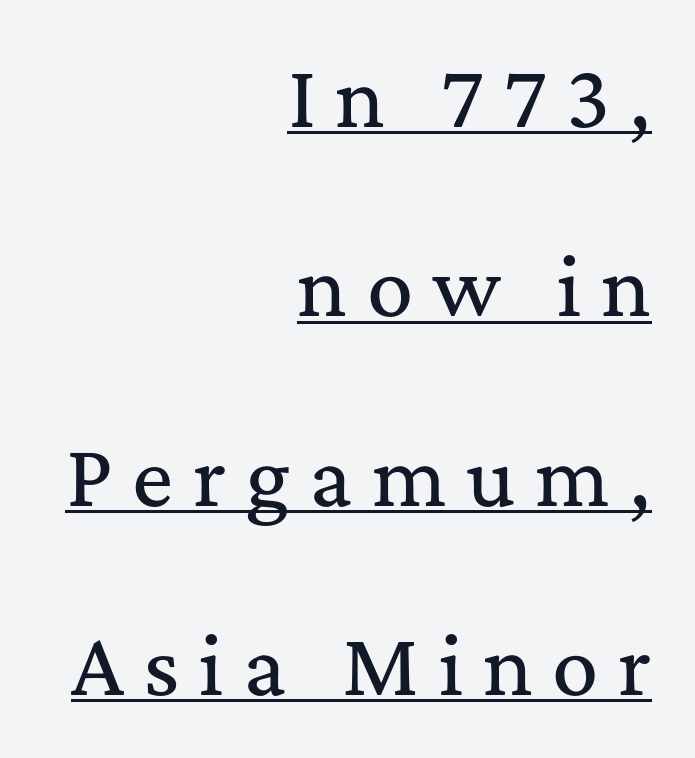
{"serif": "yes", "italic": "no", "width": "normal", "stroke_contrast": "medium", "x_height": "medium", "monospaced": "no", "underline": "yes", "align": "right", "line_spacing": "loose", "line_spacing_ratio": 2.46, "letter_spacing": "wide", "letter_spacing_em": 0.25, "glyph_px": 77}
